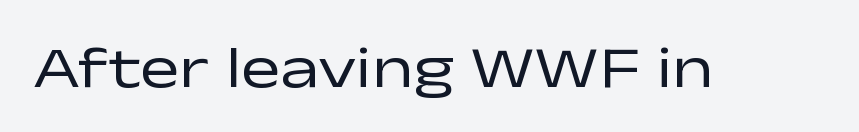
{"serif": "no", "italic": "no", "bold": "no", "weight": "regular", "width": "wide", "stroke_contrast": "low", "x_height": "medium", "monospaced": "no", "underline": "no", "letter_spacing": "normal", "letter_spacing_em": 0.0, "glyph_px": 59}
